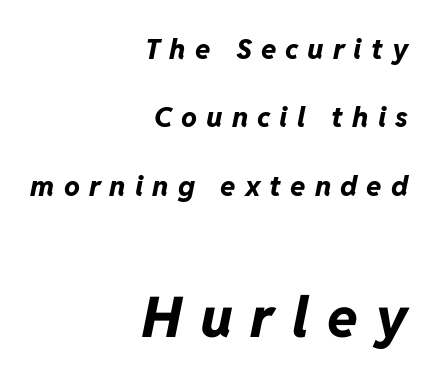
Q: Is the text bold? A: Yes.
Q: Is the text italic (slanted)? A: Yes, it leans right by about 11 degrees.
Q: Is the text underlined? A: No.
Q: How is the paragraph aligned? A: Right-aligned.
Q: Is the spacing between letters normal or unusually wide? A: Unusually wide.
Q: Is the spacing between lines tight, normal or loose? A: Loose.
Q: Which block of text is set in a larger size, the first (top) or the second (bottom)? A: The second (bottom) one.
Q: Width (condensed, normal, or wide)? A: Normal.
Q: Stroke contrast? A: Low.
Q: x-height? A: Medium.
Q: Monospaced? A: No.
